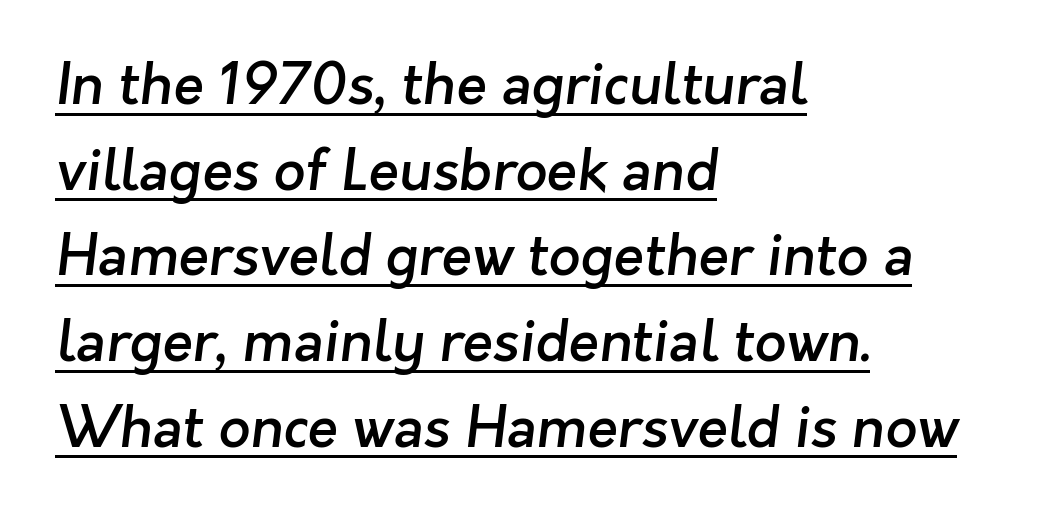
{"serif": "no", "bold": "semi", "weight": "semibold", "width": "normal", "stroke_contrast": "low", "x_height": "medium", "monospaced": "no", "underline": "yes", "align": "left", "line_spacing": "normal", "line_spacing_ratio": 1.53, "letter_spacing": "normal", "letter_spacing_em": 0.0, "glyph_px": 56}
